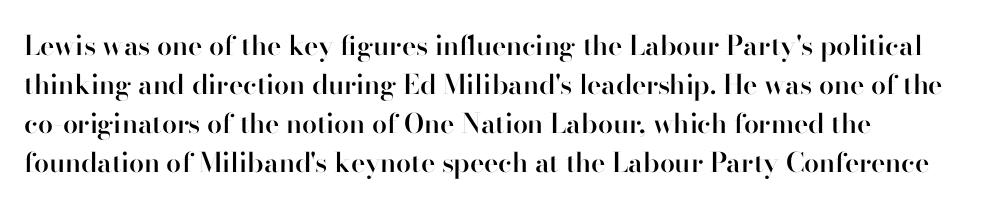
{"italic": "no", "bold": "semi", "underline": "no", "align": "left", "line_spacing": "normal", "line_spacing_ratio": 1.44, "letter_spacing": "normal", "letter_spacing_em": 0.0, "glyph_px": 27}
